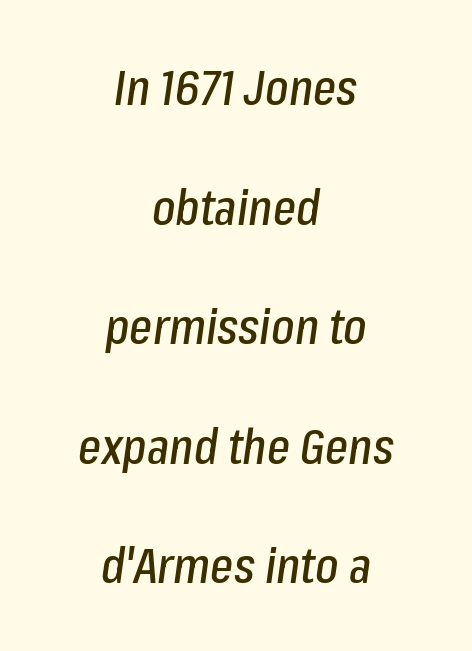
The face used here has a pronounced slope to its letters. You could call the tracking neutral — neither tight nor loose. Think of a printed novel: that variable character pitch is what you see here. Compared with a flush-left layout, this one balances lines on the center instead. No word sits above an underline.
